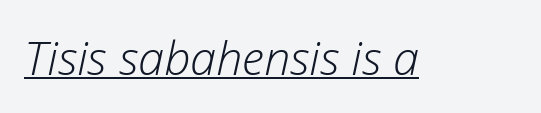
Q: Is the text bold? A: No.
Q: Is the text italic (slanted)? A: Yes, it leans right by about 12 degrees.
Q: Is the text underlined? A: Yes.
Q: Is the spacing between letters normal or unusually wide? A: Normal.
Q: Width (condensed, normal, or wide)? A: Normal.
Q: Stroke contrast? A: Low.
Q: x-height? A: Medium.
Q: Monospaced? A: No.
